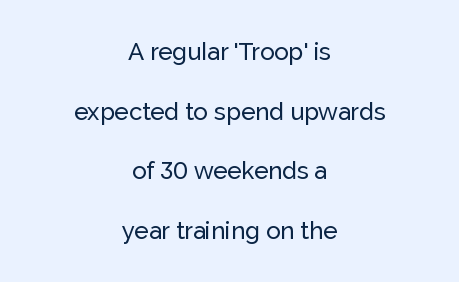
Q: Is the text italic (slanted)? A: No, it is upright.
Q: Is the text underlined? A: No.
Q: How is the paragraph aligned? A: Centered.
Q: Is the spacing between letters normal or unusually wide? A: Normal.
Q: Is the spacing between lines tight, normal or loose? A: Loose.
